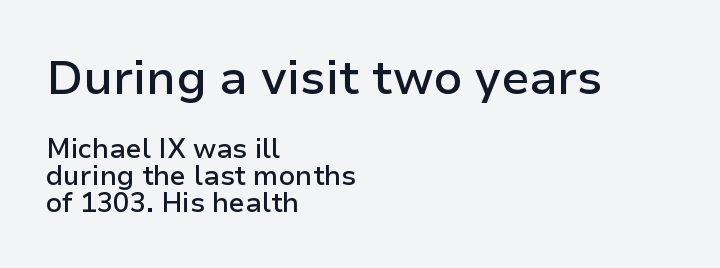
{"serif": "no", "italic": "no", "bold": "semi", "weight": "semibold", "width": "normal", "stroke_contrast": "low", "x_height": "medium", "monospaced": "no", "underline": "no", "align": "left", "line_spacing": "tight", "line_spacing_ratio": 0.99, "letter_spacing": "normal", "letter_spacing_em": 0.0, "larger_block": "first", "size_ratio": 1.74, "glyph_px": 47}
